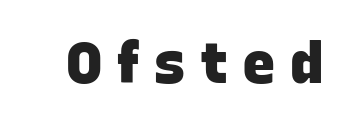
{"serif": "no", "bold": "yes", "weight": "heavy", "width": "normal", "stroke_contrast": "low", "x_height": "large", "monospaced": "no", "underline": "no", "letter_spacing": "wide", "letter_spacing_em": 0.26, "glyph_px": 56}
